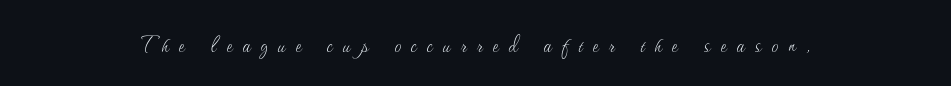
The image shows 27 px text type; set centered, unusually wide letter spacing (+0.38 em), not underlined.
